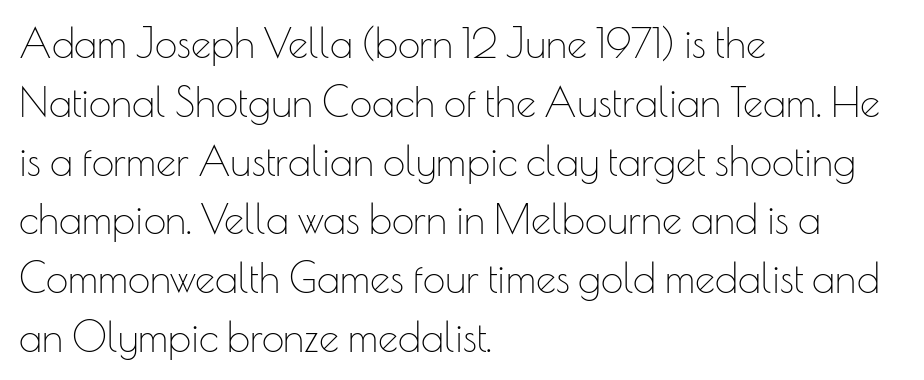
The image shows 40 px thin sans-serif type, upright; set left-aligned, normal line spacing (1.47x), normal letter spacing, not underlined; low stroke contrast and a small x-height.
